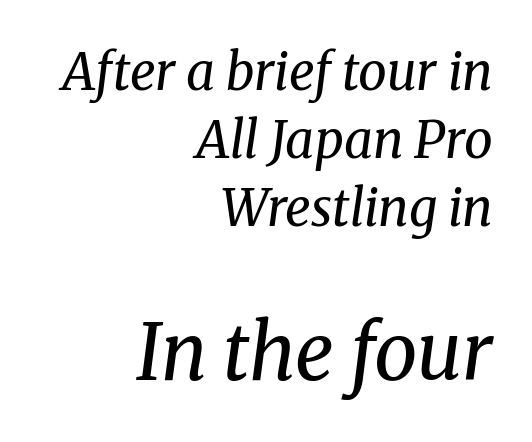
Q: Is the text bold? A: No.
Q: Is the text italic (slanted)? A: Yes, it leans right by about 8 degrees.
Q: Is the typeface a serif or a sans-serif typeface? A: Serif.
Q: Is the text underlined? A: No.
Q: How is the paragraph aligned? A: Right-aligned.
Q: Is the spacing between letters normal or unusually wide? A: Normal.
Q: Is the spacing between lines tight, normal or loose? A: Normal.
Q: Which block of text is set in a larger size, the first (top) or the second (bottom)? A: The second (bottom) one.
Q: Width (condensed, normal, or wide)? A: Normal.
Q: Stroke contrast? A: Medium.
Q: x-height? A: Medium.
Q: Monospaced? A: No.
